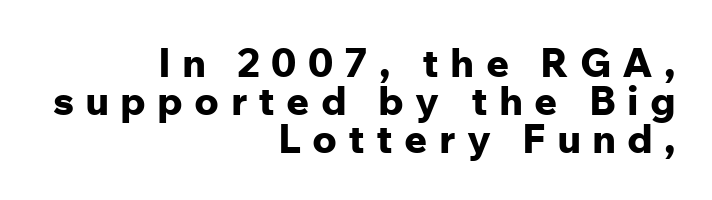
{"serif": "no", "italic": "no", "bold": "yes", "weight": "bold", "width": "normal", "stroke_contrast": "low", "x_height": "medium", "monospaced": "no", "underline": "no", "align": "right", "line_spacing": "tight", "line_spacing_ratio": 0.95, "letter_spacing": "wide", "letter_spacing_em": 0.28, "glyph_px": 40}
